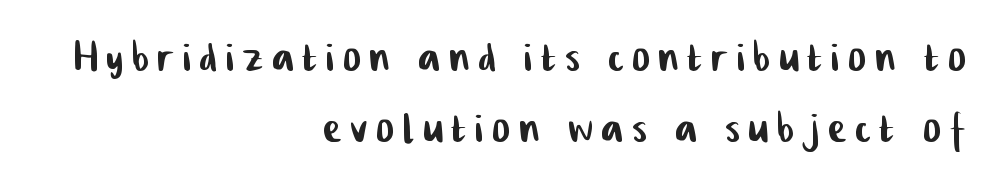
Q: Is the typeface a serif or a sans-serif typeface? A: Sans-serif.
Q: Is the text underlined? A: No.
Q: How is the paragraph aligned? A: Right-aligned.
Q: Is the spacing between lines tight, normal or loose? A: Normal.
Q: Width (condensed, normal, or wide)? A: Condensed.
Q: Stroke contrast? A: Low.
Q: x-height? A: Medium.
Q: Monospaced? A: No.
